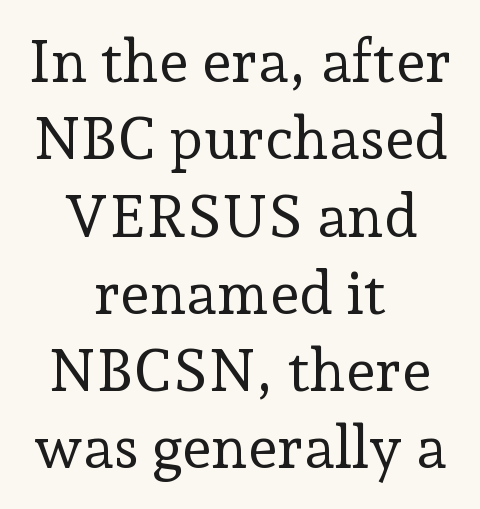
{"serif": "yes", "italic": "no", "bold": "no", "weight": "regular", "width": "normal", "stroke_contrast": "low", "x_height": "medium", "monospaced": "no", "underline": "no", "align": "center", "line_spacing": "normal", "line_spacing_ratio": 1.31, "letter_spacing": "normal", "letter_spacing_em": 0.0, "glyph_px": 59}
